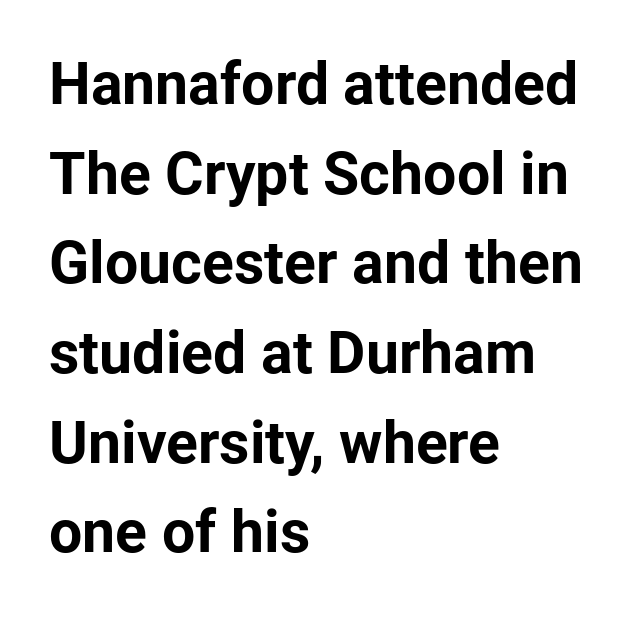
The image shows 59 px bold sans-serif type, upright; set left-aligned, normal line spacing (1.52x), normal letter spacing, not underlined; low stroke contrast and a medium x-height.
